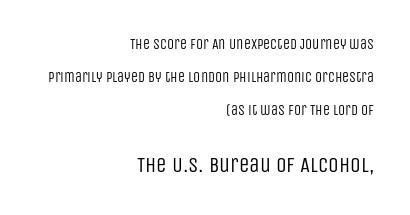
Q: Is the text bold? A: No.
Q: Is the text italic (slanted)? A: No, it is upright.
Q: Is the text underlined? A: No.
Q: How is the paragraph aligned? A: Right-aligned.
Q: Is the spacing between letters normal or unusually wide? A: Normal.
Q: Is the spacing between lines tight, normal or loose? A: Loose.
Q: Which block of text is set in a larger size, the first (top) or the second (bottom)? A: The second (bottom) one.
